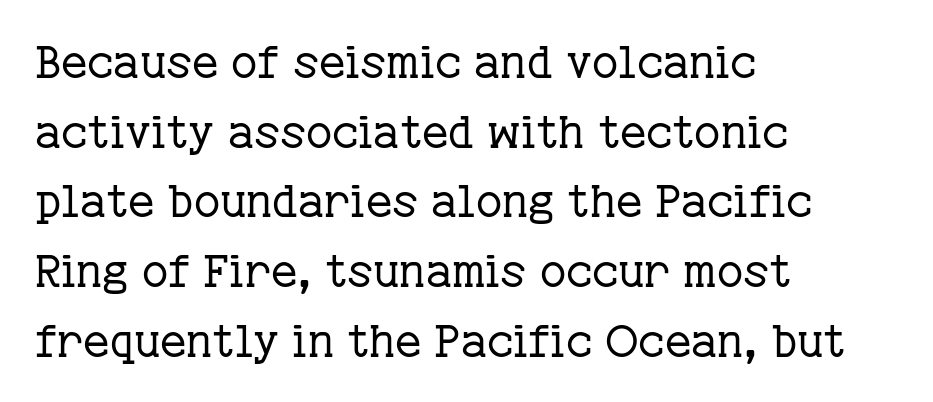
Q: Is the text bold? A: No.
Q: Is the text italic (slanted)? A: No, it is upright.
Q: Is the typeface a serif or a sans-serif typeface? A: Serif.
Q: Is the text underlined? A: No.
Q: How is the paragraph aligned? A: Left-aligned.
Q: Is the spacing between letters normal or unusually wide? A: Normal.
Q: Is the spacing between lines tight, normal or loose? A: Normal.
Q: Width (condensed, normal, or wide)? A: Normal.
Q: Stroke contrast? A: Low.
Q: x-height? A: Medium.
Q: Monospaced? A: No.
